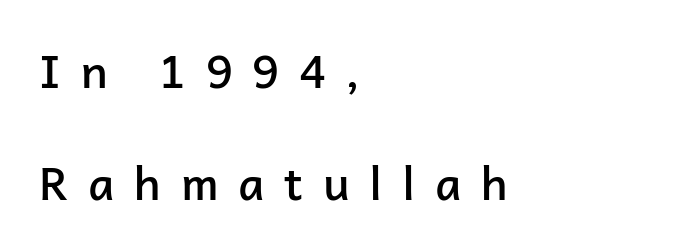
Q: Is the text bold? A: Semi-bold.
Q: Is the text italic (slanted)? A: No, it is upright.
Q: Is the typeface a serif or a sans-serif typeface? A: Sans-serif.
Q: Is the text underlined? A: No.
Q: How is the paragraph aligned? A: Left-aligned.
Q: Is the spacing between letters normal or unusually wide? A: Unusually wide.
Q: Is the spacing between lines tight, normal or loose? A: Loose.
Q: Width (condensed, normal, or wide)? A: Normal.
Q: Stroke contrast? A: Low.
Q: x-height? A: Medium.
Q: Monospaced? A: No.
